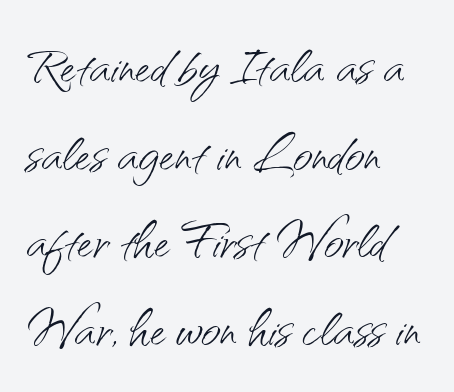
Q: Is the text bold? A: No.
Q: Is the text italic (slanted)? A: Yes.
Q: Is the typeface a serif or a sans-serif typeface? A: Sans-serif.
Q: Is the text underlined? A: No.
Q: How is the paragraph aligned? A: Left-aligned.
Q: Is the spacing between letters normal or unusually wide? A: Normal.
Q: Is the spacing between lines tight, normal or loose? A: Normal.
Q: Width (condensed, normal, or wide)? A: Normal.
Q: Stroke contrast? A: Medium.
Q: x-height? A: Small.
Q: Monospaced? A: No.
